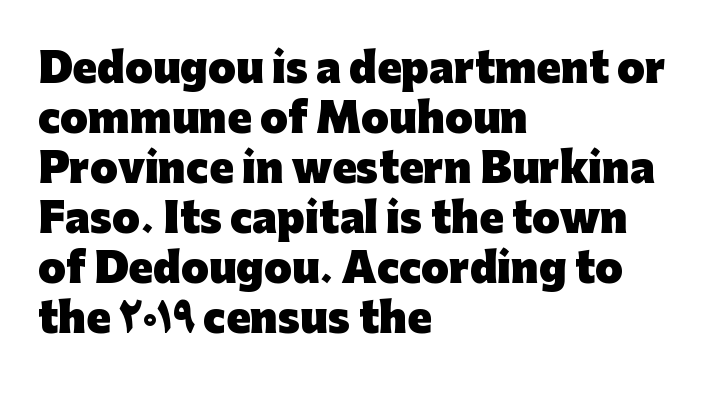
Q: Is the text bold? A: Yes.
Q: Is the text italic (slanted)? A: No, it is upright.
Q: Is the typeface a serif or a sans-serif typeface? A: Sans-serif.
Q: Is the text underlined? A: No.
Q: How is the paragraph aligned? A: Left-aligned.
Q: Is the spacing between letters normal or unusually wide? A: Normal.
Q: Is the spacing between lines tight, normal or loose? A: Normal.
Q: Width (condensed, normal, or wide)? A: Normal.
Q: Stroke contrast? A: Low.
Q: x-height? A: Medium.
Q: Monospaced? A: No.
